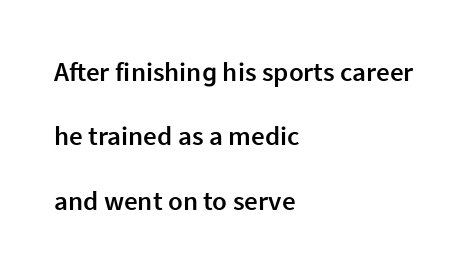
The tracking reads as untouched default to a designer's eye. Every character sits straight up, as roman type does. The sample has been set in demibold, a notch under bold. Has an underline been added? It has not. The setting favours the left margin, as ordinary paragraphs usually do.
